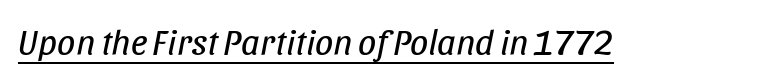
Q: Is the text bold? A: No.
Q: Is the text italic (slanted)? A: Yes, it leans right by about 11 degrees.
Q: Is the text underlined? A: Yes.
Q: Is the spacing between letters normal or unusually wide? A: Normal.
Q: Width (condensed, normal, or wide)? A: Condensed.
Q: Stroke contrast? A: Low.
Q: x-height? A: Large.
Q: Monospaced? A: No.
